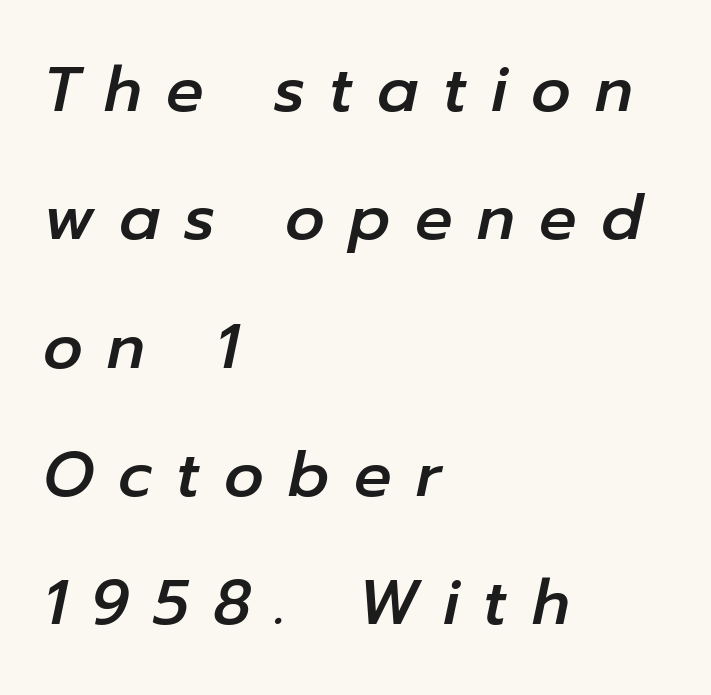
Designer's note — italics engaged. Unmarked baselines from the first word to the last. Line starts are locked; line ends wander. The vertical gap from one line to the next is large.
